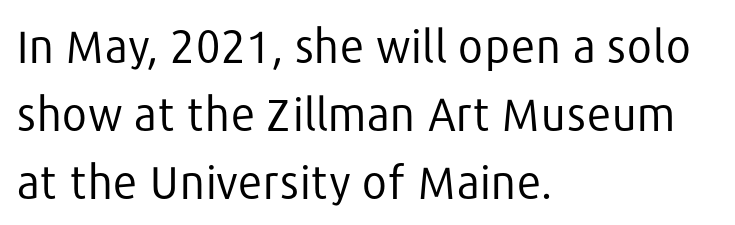
The image shows 45 px regular-weight sans-serif type, upright; set left-aligned, normal line spacing (1.51x), normal letter spacing, not underlined; low stroke contrast and a medium x-height.
